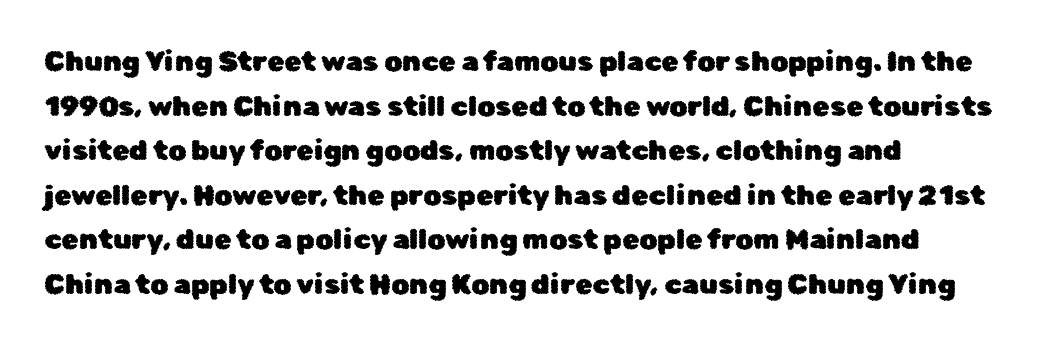
{"serif": "no", "italic": "no", "width": "normal", "stroke_contrast": "low", "x_height": "medium", "monospaced": "no", "underline": "no", "align": "left", "line_spacing": "normal", "line_spacing_ratio": 1.59, "letter_spacing": "normal", "letter_spacing_em": 0.0, "glyph_px": 28}
